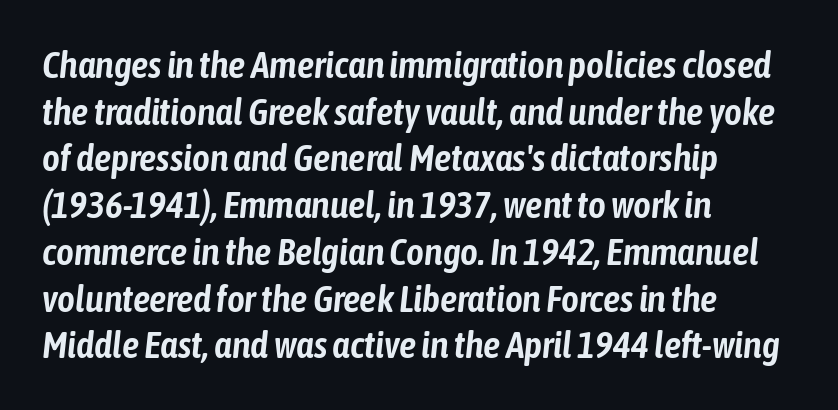
The image shows 38 px condensed type, italic (leaning right); set left-aligned, line spacing 1.23x, normal letter spacing, not underlined; low stroke contrast and a medium x-height.
